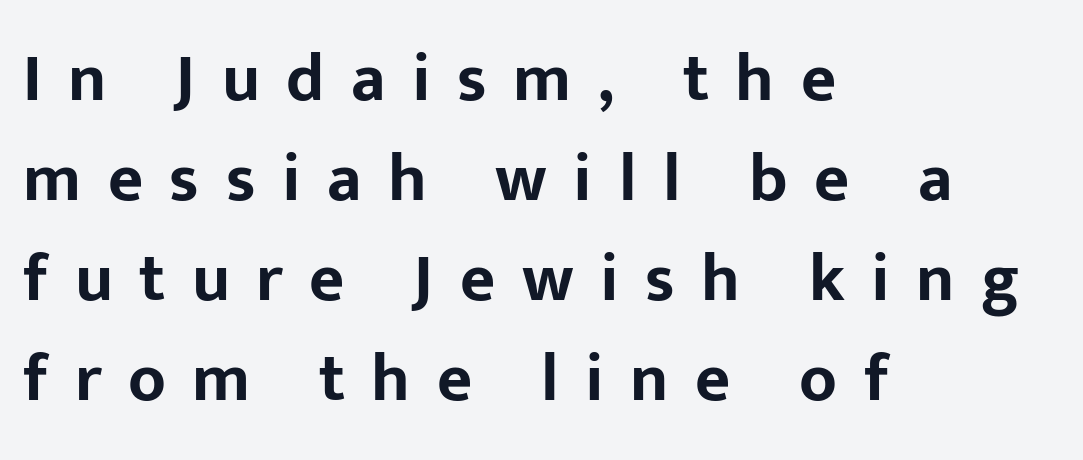
The passage is arranged the way most books set body copy — flush left. Italic: no, the glyphs are upright roman. A bare baseline throughout the passage. The text was rendered using a sans face with plain stroke endings. These lines have a slow, spaced-out rhythm from letter to letter. Compared with typical paragraphs, the rows here are spaced about the same.
